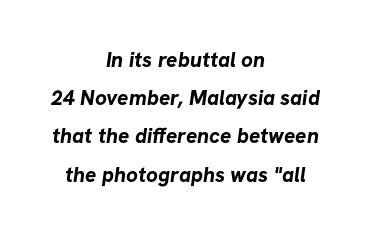
The image shows 21 px bold type; set centered, line spacing 1.82x, normal letter spacing, not underlined.
